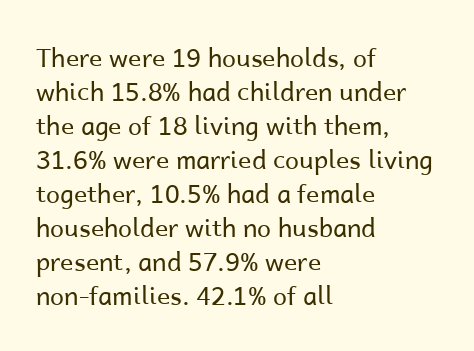
A normal amount of white space separates one row of letters from the next. Honestly, the letter spacing is just normal — you wouldn't notice it. The font's upright variant was chosen for this text. Is this a heavy cut? Hardly; it is regular or lighter. Caption: multi-line text, flush left, ragged right.
